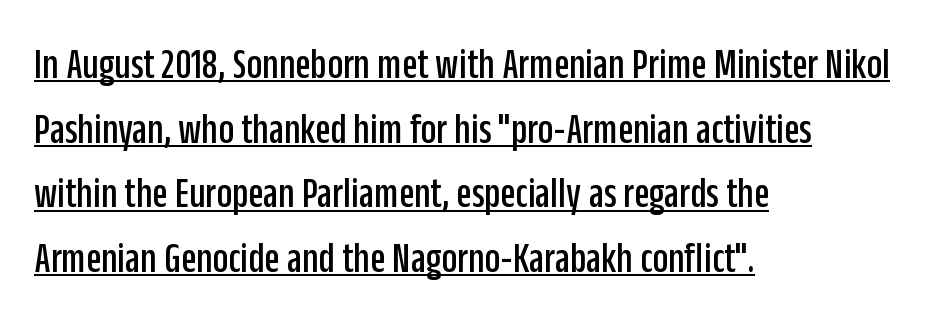
Q: Is the text italic (slanted)? A: No, it is upright.
Q: Is the typeface a serif or a sans-serif typeface? A: Sans-serif.
Q: Is the text underlined? A: Yes.
Q: How is the paragraph aligned? A: Left-aligned.
Q: Is the spacing between letters normal or unusually wide? A: Normal.
Q: Is the spacing between lines tight, normal or loose? A: Normal.
Q: Width (condensed, normal, or wide)? A: Condensed.
Q: Stroke contrast? A: Low.
Q: x-height? A: Large.
Q: Monospaced? A: No.
